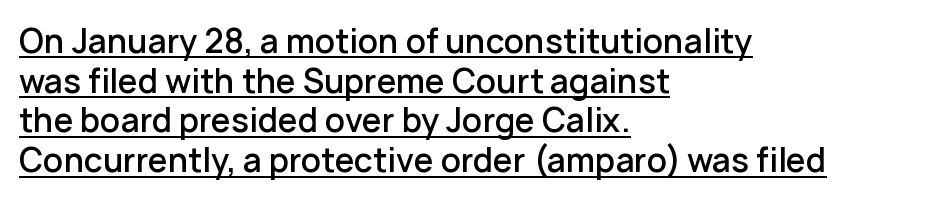
The image shows 32 px semibold sans-serif type, upright; set left-aligned, line spacing 1.24x, normal letter spacing, underlined; low stroke contrast and a medium x-height.
